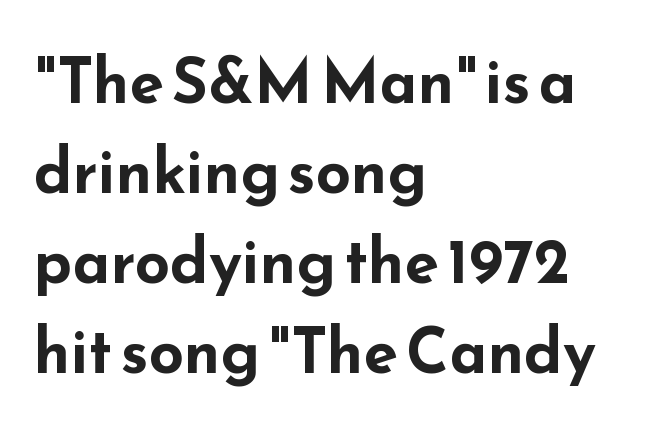
On the weight axis this lands at bold, roughly 700. Nobody drew a line under any word here. The lines sit at an ordinary, default distance from one another. The letters carry no serifs — their stems end cleanly without finishing strokes. The horizontal fit of the characters is conventional and even. The letters stand straight up with perfectly vertical stems.
